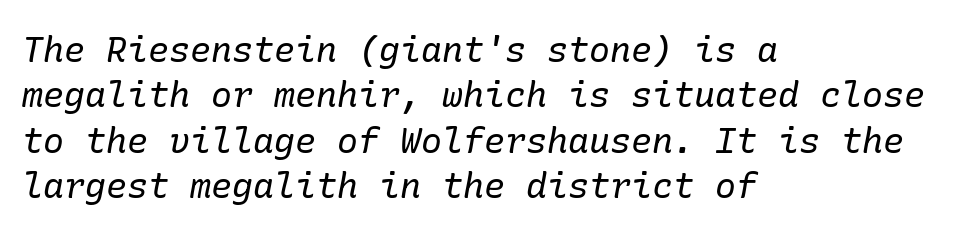
The characters are drawn with everyday or finer stroke widths. Descenders are the only things crossing below the line. The type is set solid horizontally, with unmodified tracking. Tall strokes in this sample are angled rather than plumb.
